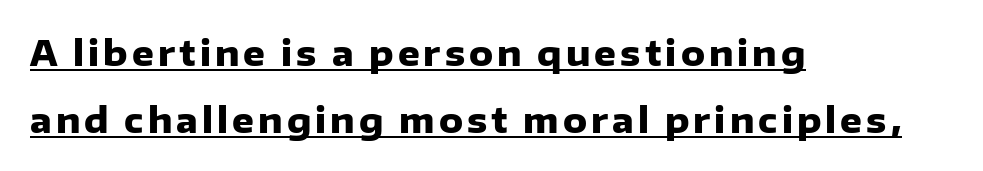
Q: Is the text bold? A: Yes.
Q: Is the text italic (slanted)? A: No, it is upright.
Q: Is the typeface a serif or a sans-serif typeface? A: Sans-serif.
Q: Is the text underlined? A: Yes.
Q: How is the paragraph aligned? A: Left-aligned.
Q: Is the spacing between lines tight, normal or loose? A: Loose.
Q: Width (condensed, normal, or wide)? A: Normal.
Q: Stroke contrast? A: Low.
Q: x-height? A: Medium.
Q: Monospaced? A: No.
